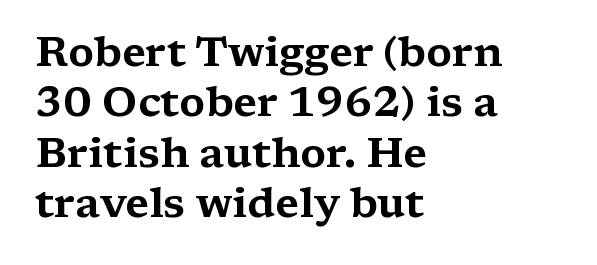
Note: serifs present on the glyphs. When letters stand straight like this, we call the style roman or upright. The passage shown has conventional tracking throughout. Is this a fixed-width face? No — the glyphs have proportional, varying widths.
